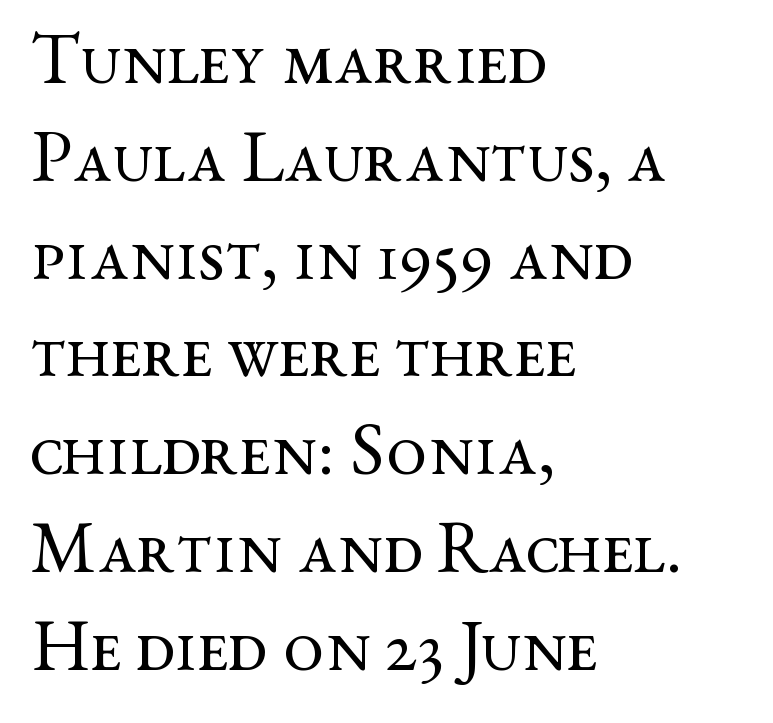
{"serif": "yes", "italic": "no", "bold": "no", "weight": "regular", "width": "wide", "stroke_contrast": "medium", "x_height": "medium", "monospaced": "no", "underline": "no", "align": "left", "line_spacing": "normal", "line_spacing_ratio": 1.34, "letter_spacing": "normal", "letter_spacing_em": 0.0, "glyph_px": 73}
